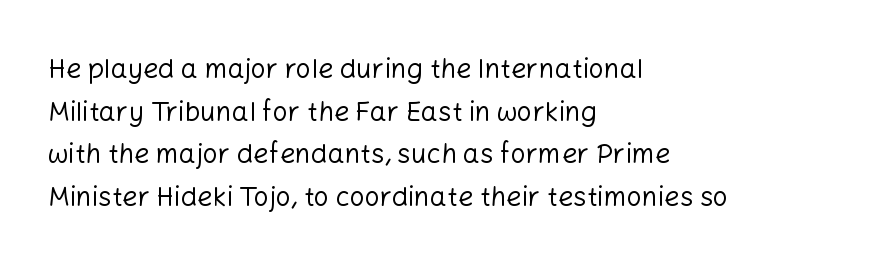
The image shows 27 px text type, upright; set left-aligned, normal line spacing (1.58x), normal letter spacing, not underlined.
